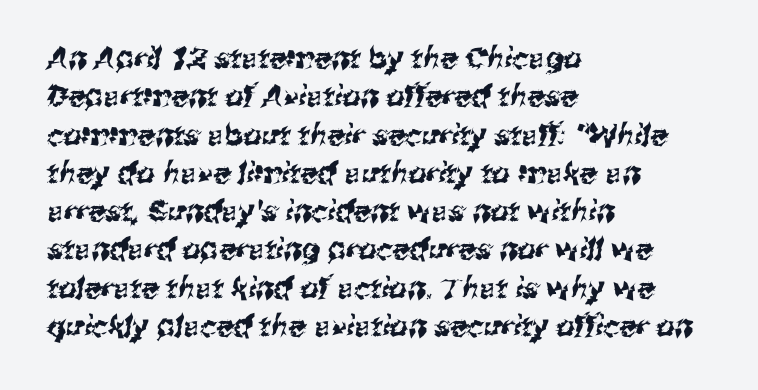
The passage is arranged the way most books set body copy — flush left. Leading: standard. Decoration check: the copy has no underline. Font category for this specimen: sans-serif. Look at the tracking — it's just the regular setting, nothing added.
